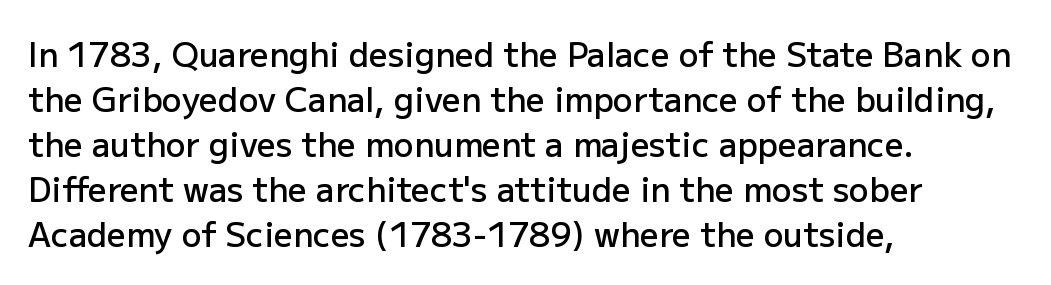
This rendering leaves character spacing at its baseline value. Notice the strokes are somewhat thickened but not fully heavy: this is a semibold. Each line starts at the same left margin while the right side varies. The space directly below the letters is spotless. When letters stand straight like this, we call the style roman or upright. The passage shown stacks its lines at a standard gap.
